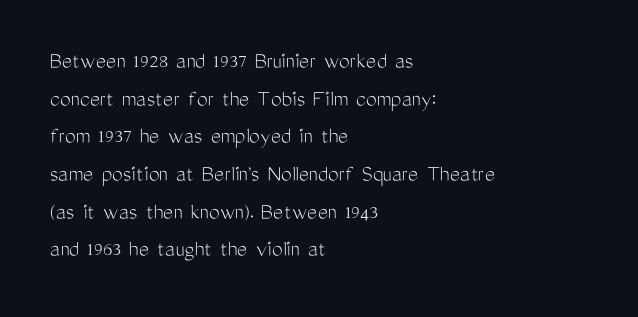
Q: Is the text bold? A: No.
Q: Is the text italic (slanted)? A: No, it is upright.
Q: Is the text underlined? A: No.
Q: How is the paragraph aligned? A: Left-aligned.
Q: Is the spacing between letters normal or unusually wide? A: Normal.
Q: Is the spacing between lines tight, normal or loose? A: Normal.
